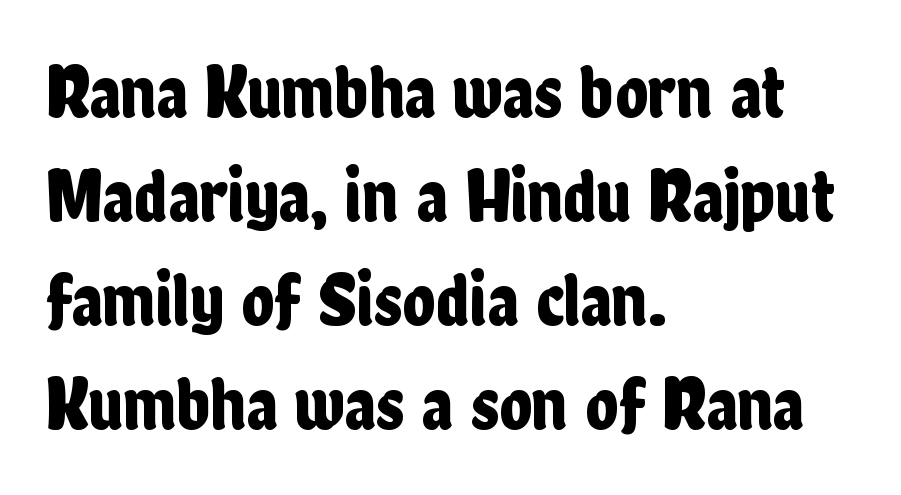
The image shows 76 px condensed sans-serif type, upright; set left-aligned, normal line spacing (1.37x), normal letter spacing, not underlined; low stroke contrast and a medium x-height.
